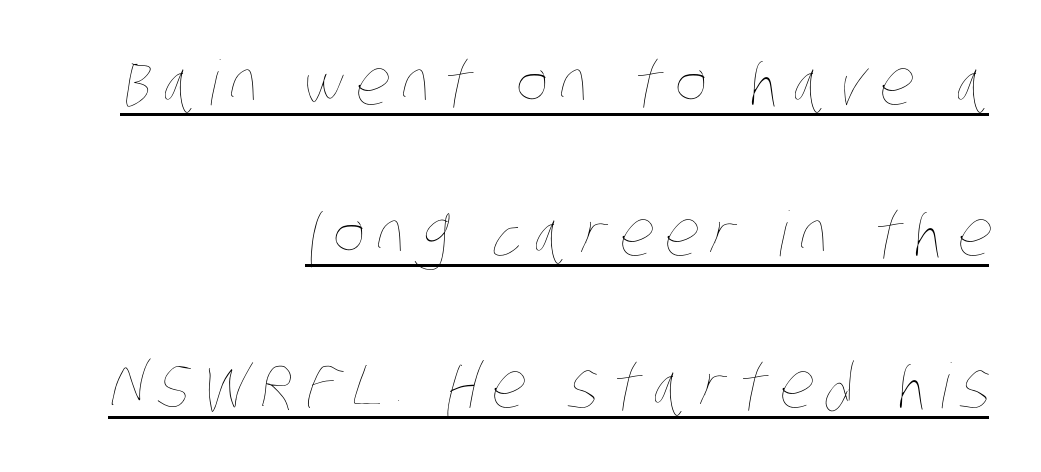
Q: Is the text bold? A: No.
Q: Is the text underlined? A: Yes.
Q: How is the paragraph aligned? A: Right-aligned.
Q: Is the spacing between lines tight, normal or loose? A: Loose.
Q: Width (condensed, normal, or wide)? A: Condensed.
Q: Stroke contrast? A: Low.
Q: x-height? A: Large.
Q: Monospaced? A: No.
